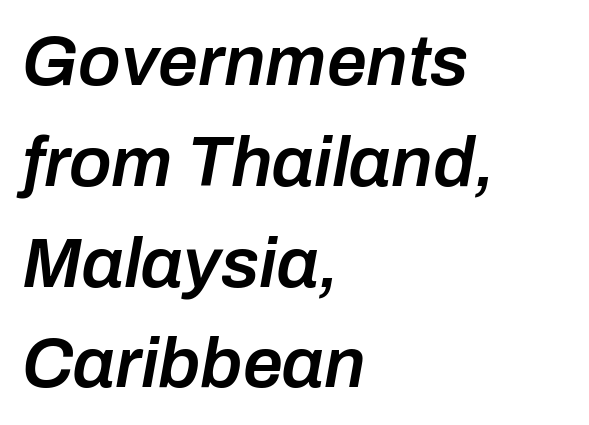
{"italic": "yes", "lean": "right", "slant_degrees": 10, "bold": "semi", "weight": "semibold", "width": "normal", "stroke_contrast": "low", "x_height": "medium", "monospaced": "no", "underline": "no", "align": "left", "line_spacing": "normal", "line_spacing_ratio": 1.42, "letter_spacing": "normal", "letter_spacing_em": 0.0, "glyph_px": 71}
